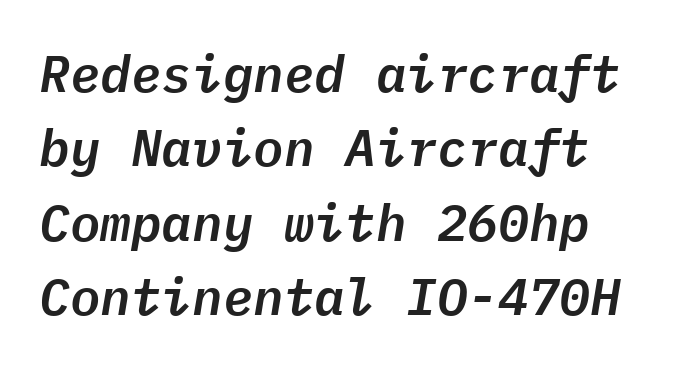
Q: Is the text italic (slanted)? A: Yes, it leans right by about 9 degrees.
Q: Is the text underlined? A: No.
Q: Is the spacing between letters normal or unusually wide? A: Normal.
Q: Is the spacing between lines tight, normal or loose? A: Normal.
Q: Width (condensed, normal, or wide)? A: Normal.
Q: Stroke contrast? A: Low.
Q: x-height? A: Medium.
Q: Monospaced? A: Yes.
